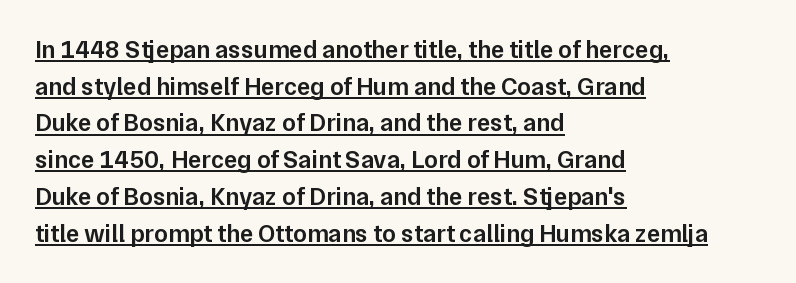
One glance says typical: line gaps are just what's usual. Somebody hit Ctrl+U on this one — the words are underlined. Emphasis by weight is partial: semibold. Is the block centered? No — it sits flush against the left margin. The axis of the letterforms is exactly vertical. The gaps between neighbouring characters are ordinary and unremarkable.
